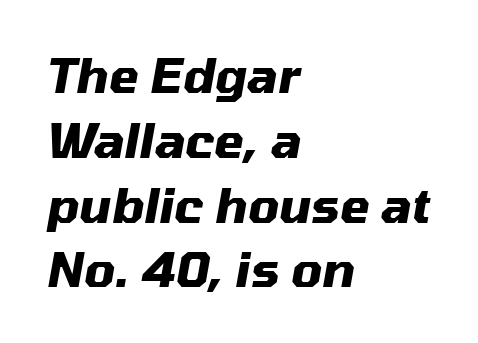
{"italic": "yes", "lean": "right", "slant_degrees": 10, "bold": "yes", "weight": "heavy", "width": "normal", "stroke_contrast": "medium", "x_height": "medium", "monospaced": "no", "underline": "no", "align": "left", "line_spacing": "normal", "line_spacing_ratio": 1.35, "letter_spacing": "normal", "letter_spacing_em": 0.0, "glyph_px": 48}
